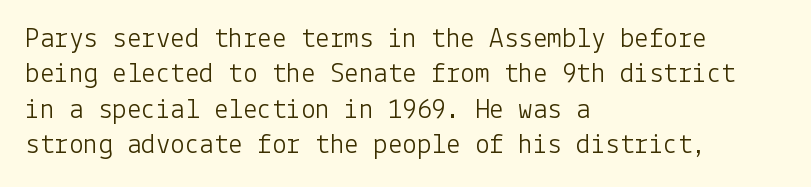
Q: Is the text bold? A: No.
Q: Is the text italic (slanted)? A: No, it is upright.
Q: Is the typeface a serif or a sans-serif typeface? A: Sans-serif.
Q: Is the text underlined? A: No.
Q: How is the paragraph aligned? A: Left-aligned.
Q: Is the spacing between letters normal or unusually wide? A: Normal.
Q: Width (condensed, normal, or wide)? A: Normal.
Q: Stroke contrast? A: Low.
Q: x-height? A: Medium.
